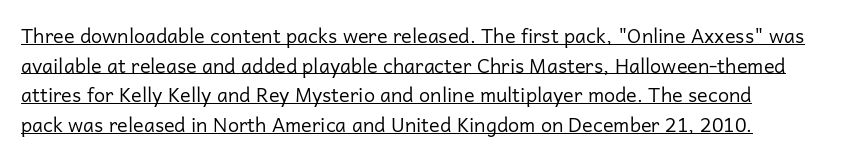
Nothing unusual about the tracking: characters are spaced as the font intends. Caption: lettering with a line underneath. This sample keeps an unexceptional amount of space between lines. Designer's note — italics off, roman on. Counters stay open thanks to moderate or lighter strokes.
